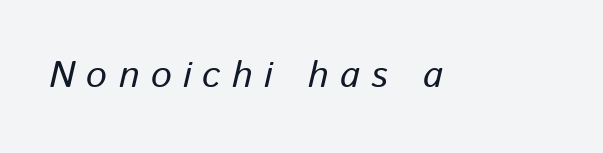
Character widths vary here, with narrow letters taking less room than wide ones. Letter spacing: wide. The glyphs look as if they've been sheared to an angle. Only glyphs here, with clear space below each row.
